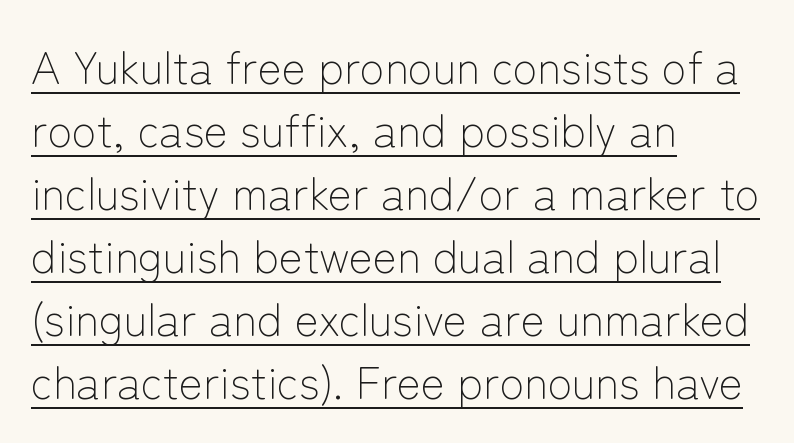
{"serif": "no", "italic": "no", "bold": "no", "weight": "light", "width": "normal", "stroke_contrast": "low", "x_height": "medium", "monospaced": "no", "underline": "yes", "align": "left", "line_spacing": "normal", "line_spacing_ratio": 1.4, "letter_spacing": "normal", "letter_spacing_em": 0.0, "glyph_px": 45}
